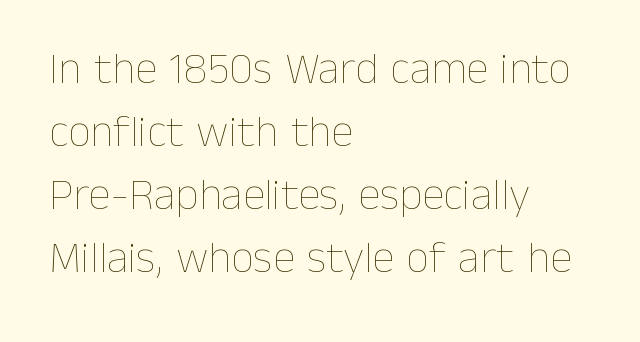
Decoration check: the copy has no underline. Notice how the stems are strictly vertical — no italics here. Notice how the passage keeps a crisp vertical edge on the left only. Regular leading. Is the stroke heavy? The answer is a plain regular-or-lighter.
